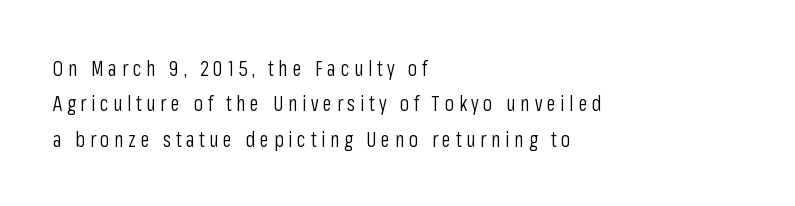
The image shows 21 px text type, upright; set left-aligned, normal line spacing (1.69x), unusually wide letter spacing (+0.22 em), not underlined.
